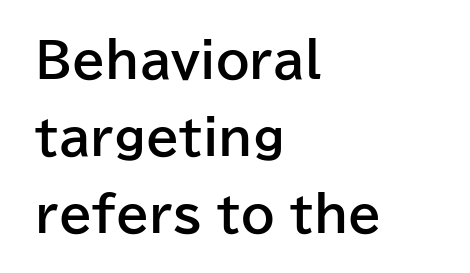
The image shows 48 px bold sans-serif type, upright; set left-aligned, normal line spacing (1.6x), normal letter spacing, not underlined; low stroke contrast and a medium x-height.
